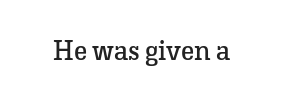
Q: Is the text bold? A: No.
Q: Is the text italic (slanted)? A: No, it is upright.
Q: Is the typeface a serif or a sans-serif typeface? A: Serif.
Q: Is the text underlined? A: No.
Q: Is the spacing between letters normal or unusually wide? A: Normal.
Q: Width (condensed, normal, or wide)? A: Normal.
Q: Stroke contrast? A: Low.
Q: x-height? A: Medium.
Q: Monospaced? A: No.
